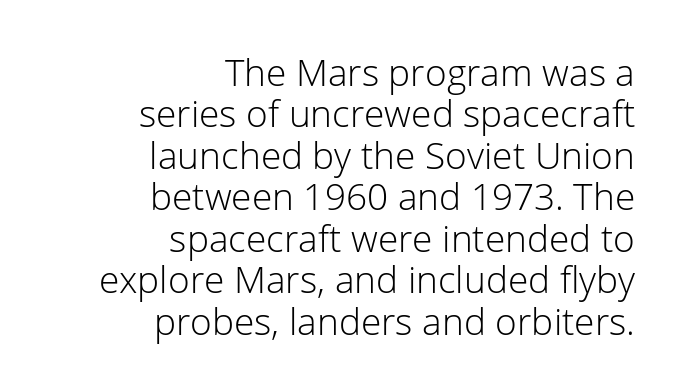
Decoration check: the copy has no underline. This sample uses an upright cut, with every glyph sitting square on the baseline. This sample has the flowing, uneven cadence of proportional lettering. A light-to-regular cut is what we see here. The designer went with a sans here, leaving each stem footless.
